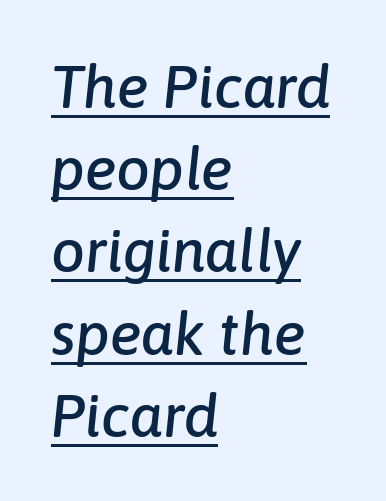
The image shows 60 px text type, italic (leaning right); set left-aligned, normal line spacing (1.37x), normal letter spacing, underlined; low stroke contrast and a medium x-height.
